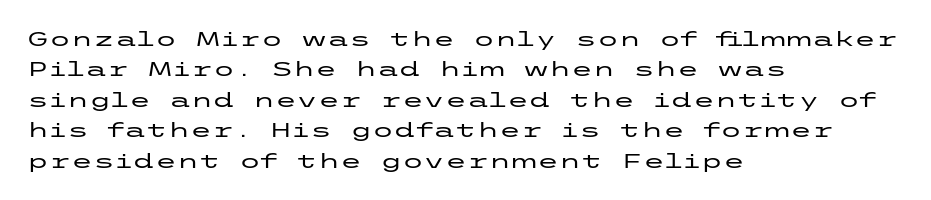
{"italic": "no", "underline": "no", "align": "left", "line_spacing": "normal", "line_spacing_ratio": 1.52, "letter_spacing": "normal", "letter_spacing_em": 0.0, "glyph_px": 20}
